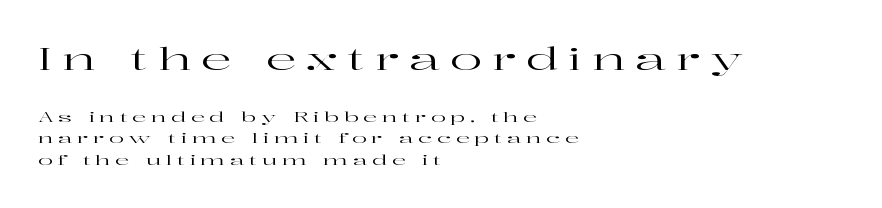
Honestly, the letter spacing is so wide it's the main thing you notice. Serif or sans? Serif — the stroke terminals have little feet. Leading: standard. The first block has been scaled up relative to the second. Glance below the letters and you will spot only blank space. Visually the block forms a straight wall on the left and a jagged coastline on the right.
